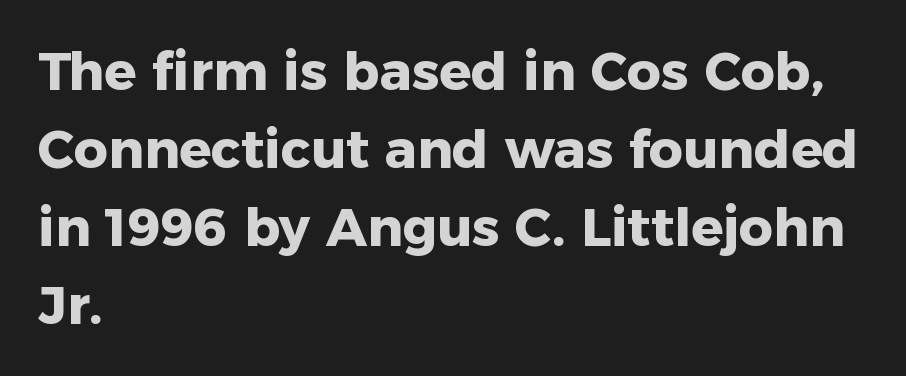
Each letter keeps its own natural width here, so spacing adapts to shape. Line beginnings align vertically; line endings do not. In terms of letterspacing, this is plain default setting. Students, this is bold: see how much ink each stroke carries. A roman cut, with each character standing at attention. Grotesque or geometric, the face here clearly has no serifs.
